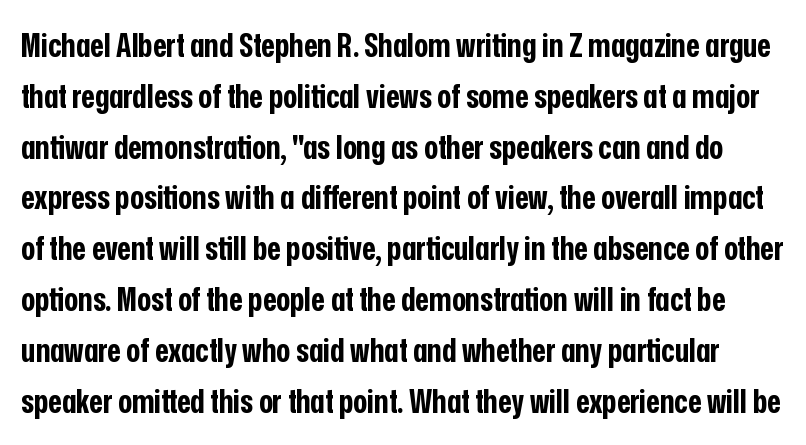
The rendering shows plain stroke endings on the letterforms — a sans-serif design. Chunky letters — that's bold for sure. Tracking here is standard; glyphs follow each other at the usual distance. The passage shown is not underscored anywhere. Is this a fixed-width face? No — the glyphs have proportional, varying widths. Successive baselines arrive at the customary interval.
